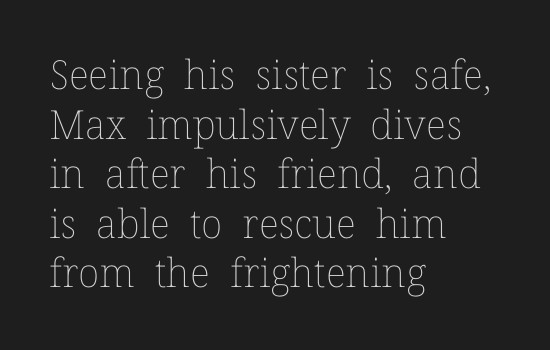
Underlining? Definitely not there. Alignment: flush left. These lines keep a tight, regular rhythm from letter to letter. The strokes are not fattened; the text isn't bold. The letters stand upright; this is a roman face. Think of a printed novel: that variable character pitch is what you see here.
